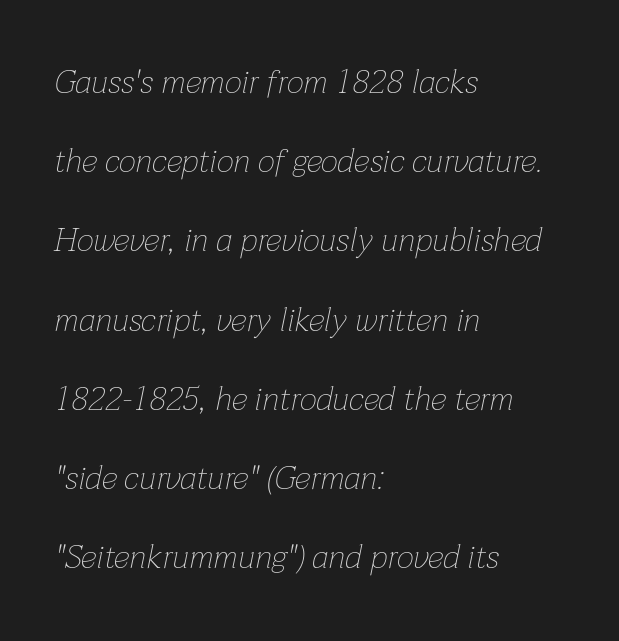
Think standard paragraph weight, or any step lighter than that. The baseline area is clear. The passage shown stacks its lines with a broad gap. If you drew a line through each stem, it would be angled.
